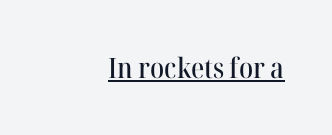
Q: Is the text italic (slanted)? A: No, it is upright.
Q: Is the typeface a serif or a sans-serif typeface? A: Serif.
Q: Is the text underlined? A: Yes.
Q: How is the paragraph aligned? A: Right-aligned.
Q: Is the spacing between letters normal or unusually wide? A: Normal.
Q: Width (condensed, normal, or wide)? A: Normal.
Q: Stroke contrast? A: High.
Q: x-height? A: Medium.
Q: Monospaced? A: No.
